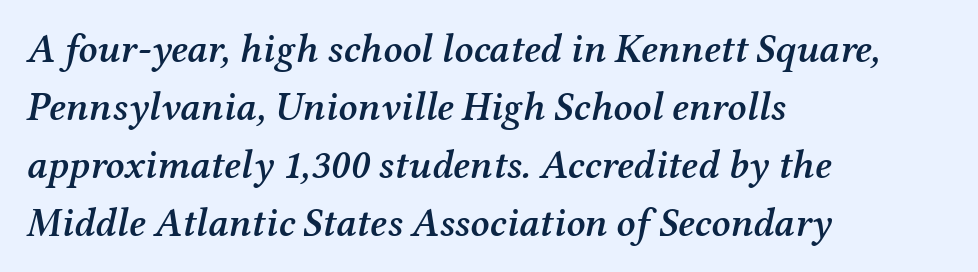
{"serif": "yes", "italic": "yes", "lean": "right", "slant_degrees": 12, "bold": "semi", "weight": "semibold", "width": "normal", "stroke_contrast": "medium", "x_height": "medium", "monospaced": "no", "underline": "no", "align": "left", "line_spacing": "normal", "line_spacing_ratio": 1.45, "letter_spacing": "normal", "letter_spacing_em": 0.0, "glyph_px": 40}
